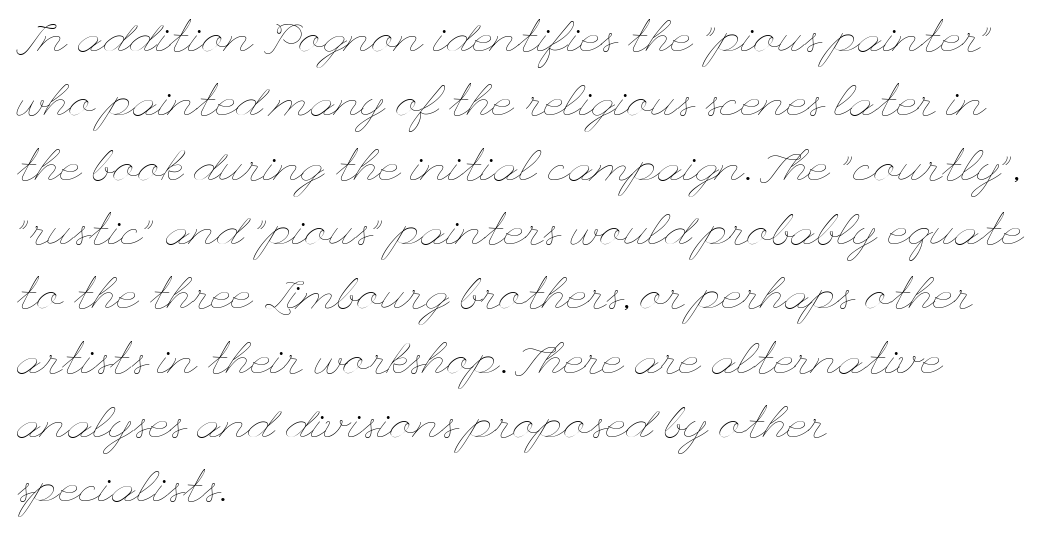
{"bold": "no", "weight": "thin", "width": "wide", "stroke_contrast": "low", "x_height": "small", "underline": "no", "align": "left", "line_spacing": "normal", "line_spacing_ratio": 1.43, "letter_spacing": "normal", "letter_spacing_em": 0.0, "glyph_px": 45}
